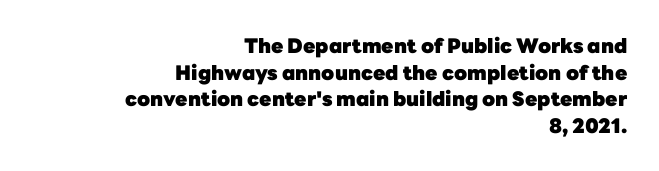
The image shows 20 px bold type, upright; set right-aligned, normal line spacing (1.33x), normal letter spacing, not underlined.
